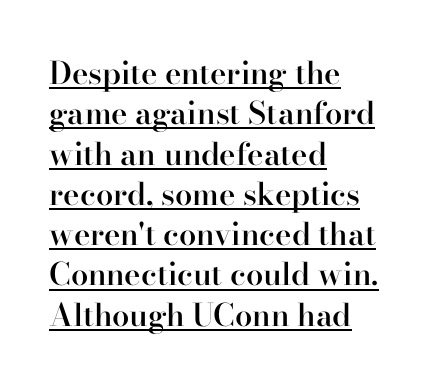
The image shows 31 px semibold serif type, upright; set left-aligned, normal line spacing (1.3x), normal letter spacing, underlined; high stroke contrast and a small x-height.
